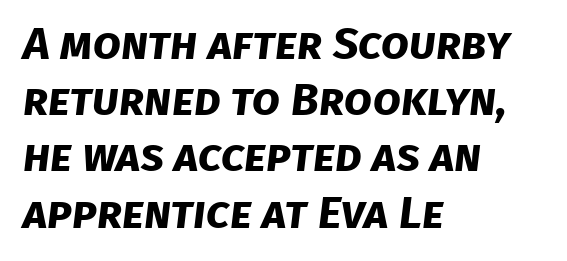
The image shows 45 px bold sans-serif type; set left-aligned, normal line spacing (1.25x), normal letter spacing, not underlined; low stroke contrast and a large x-height.
